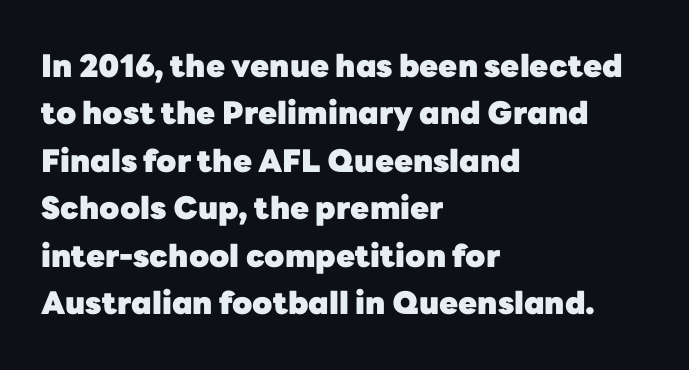
Notice how thick the strokes are: this is what a full bold looks like. How are the letters spaced? Ordinarily, with no added tracking. A roman cut, with each character standing at attention. Reading down the column, the eye jumps a familiar distance to each next line.
